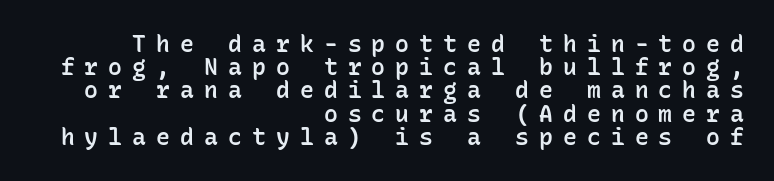
Upright lettering throughout. These lines have a slow, spaced-out rhythm from letter to letter. The designer dialed line spacing down below the default. Typeset ragged left — the right edge is the straight one. How heavy is the stroke? Medium-heavy — a semibold, shy of bold. Type without underlining.
